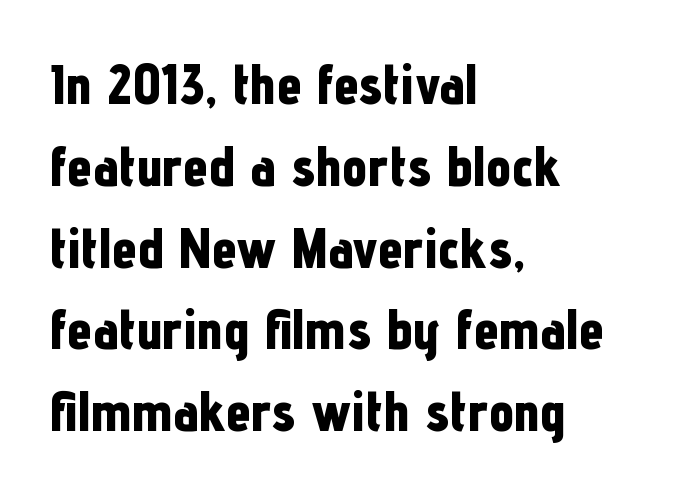
Q: Is the text bold? A: Yes.
Q: Is the text italic (slanted)? A: No, it is upright.
Q: Is the typeface a serif or a sans-serif typeface? A: Sans-serif.
Q: Is the text underlined? A: No.
Q: How is the paragraph aligned? A: Left-aligned.
Q: Is the spacing between letters normal or unusually wide? A: Normal.
Q: Is the spacing between lines tight, normal or loose? A: Normal.
Q: Width (condensed, normal, or wide)? A: Condensed.
Q: Stroke contrast? A: Low.
Q: x-height? A: Medium.
Q: Monospaced? A: No.
